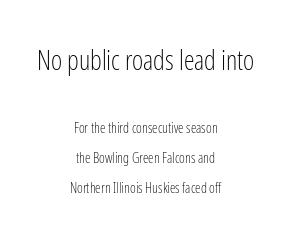
The image shows 27 px text type, upright; set centered, loose line spacing (2.13x), normal letter spacing, not underlined; the first (top) block is 1.93x larger.
